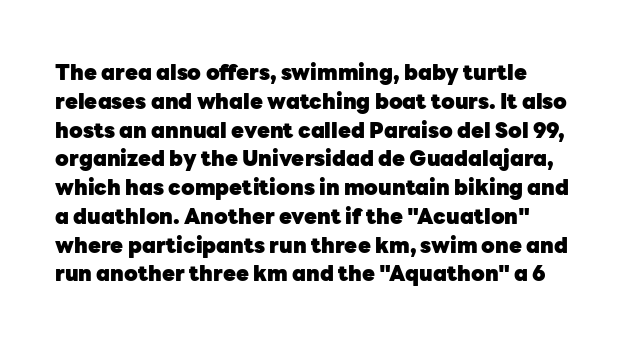
Leftover space on each line is placed entirely after the last word. The baseline area is clear. Tracking value appears to be zero — textbook default spacing. Is the type bold? Yes — the strokes are clearly thick and heavy.
